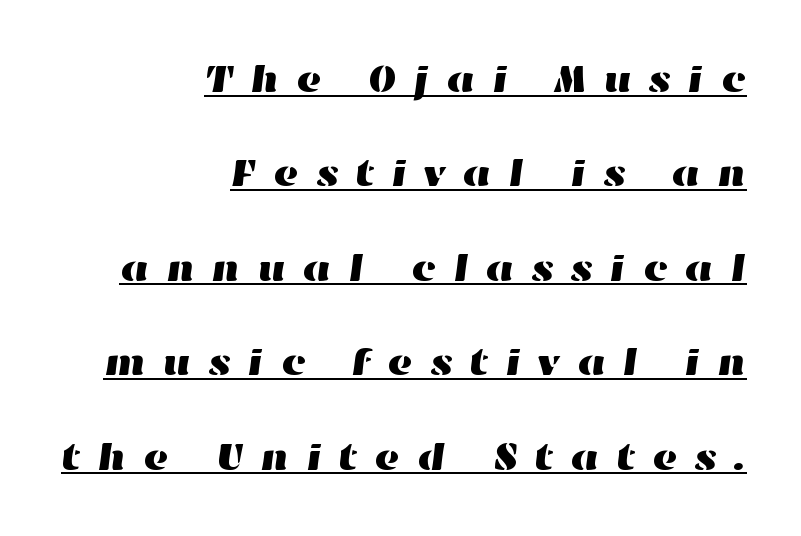
{"width": "wide", "stroke_contrast": "high", "x_height": "medium", "monospaced": "no", "underline": "yes", "align": "right", "line_spacing": "loose", "line_spacing_ratio": 2.42, "letter_spacing": "wide", "letter_spacing_em": 0.42, "glyph_px": 39}
